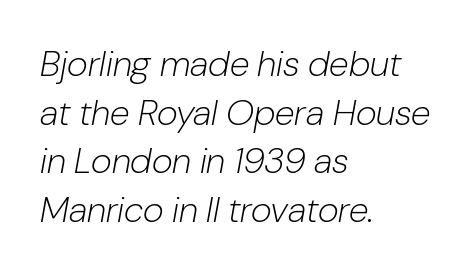
The gap between lines stays unmarked. Slanted lettering throughout. The strokes carry an ordinary text weight at most. The passage shown stacks its lines at a standard gap. No extra tracking has been applied to these lines. Caption: multi-line text, flush left, ragged right.
